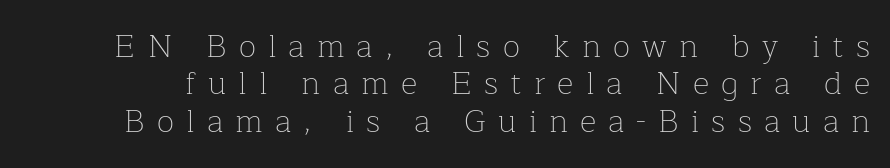
The image shows 32 px thin serif type, upright; set line spacing 1.17x, unusually wide letter spacing (+0.38 em), not underlined; low stroke contrast and a medium x-height.
